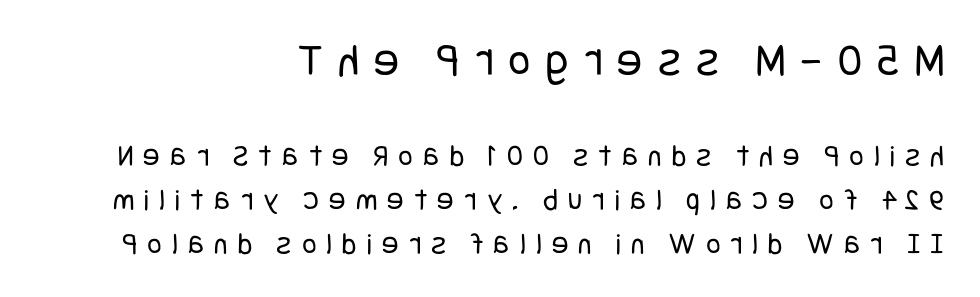
Q: Is the text bold? A: No.
Q: Is the text italic (slanted)? A: No, it is upright.
Q: Is the typeface a serif or a sans-serif typeface? A: Sans-serif.
Q: Is the text underlined? A: No.
Q: How is the paragraph aligned? A: Right-aligned.
Q: Is the spacing between letters normal or unusually wide? A: Unusually wide.
Q: Is the spacing between lines tight, normal or loose? A: Normal.
Q: Which block of text is set in a larger size, the first (top) or the second (bottom)? A: The first (top) one.
Q: Width (condensed, normal, or wide)? A: Condensed.
Q: Stroke contrast? A: Low.
Q: x-height? A: Large.
